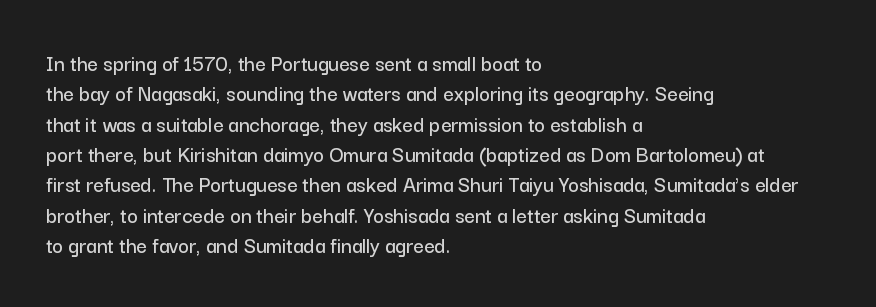
The face used here is rendered with its standard letterfit. These lines are set flush left with a ragged right edge. The glyphs are unaccompanied by any horizontal stroke below them. Normally led — the rows are evenly, conventionally spaced. Do the letters lean? They stand straight.
